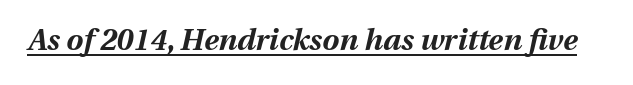
How heavy is the stroke? Heavy — this is a bold. Is the letter spacing exaggerated? No — it looks like the ordinary default. Check the space under the baseline: a stroke is drawn there. Proportional: the letters do not fall into vertical columns. Observe the lean: these are italic letterforms.
